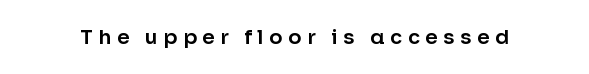
{"italic": "no", "underline": "no", "letter_spacing": "wide", "letter_spacing_em": 0.28, "glyph_px": 20}
